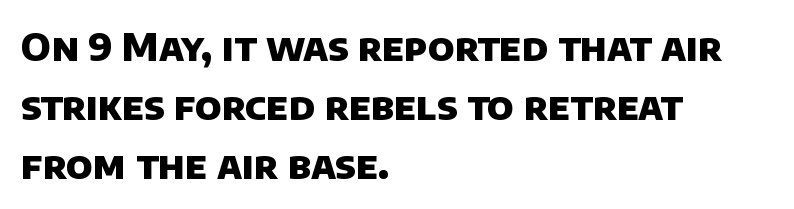
The image shows 38 px heavy sans-serif type; set left-aligned, normal line spacing (1.55x), normal letter spacing, not underlined; low stroke contrast and a large x-height.
